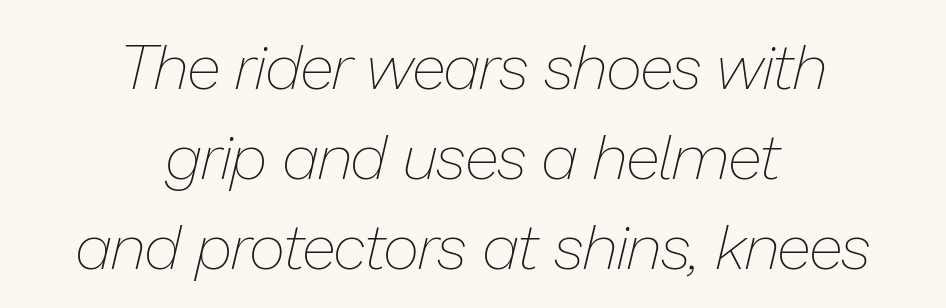
The image shows 63 px thin type, italic (leaning right); set centered, normal line spacing (1.43x), normal letter spacing, not underlined; low stroke contrast and a medium x-height.
